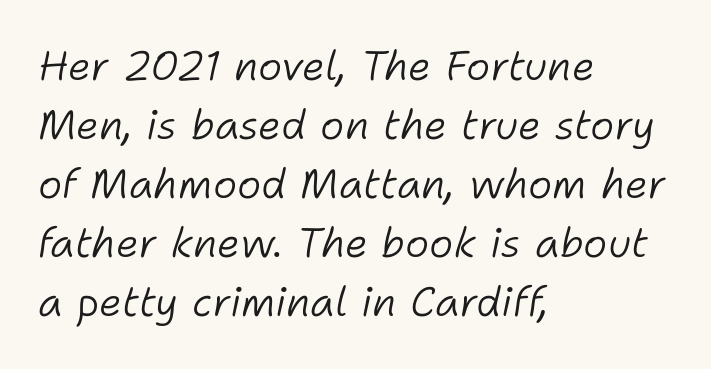
{"italic": "yes", "lean": "right", "slant_degrees": 11, "bold": "no", "weight": "light", "width": "normal", "stroke_contrast": "low", "x_height": "medium", "monospaced": "no", "underline": "no", "align": "left", "line_spacing": "normal", "line_spacing_ratio": 1.44, "letter_spacing": "normal", "letter_spacing_em": 0.0, "glyph_px": 41}
